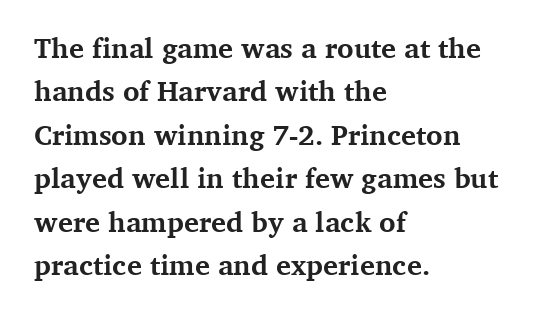
The image shows 28 px bold serif type, upright; set left-aligned, normal line spacing (1.55x), normal letter spacing, not underlined; medium stroke contrast and a medium x-height.
